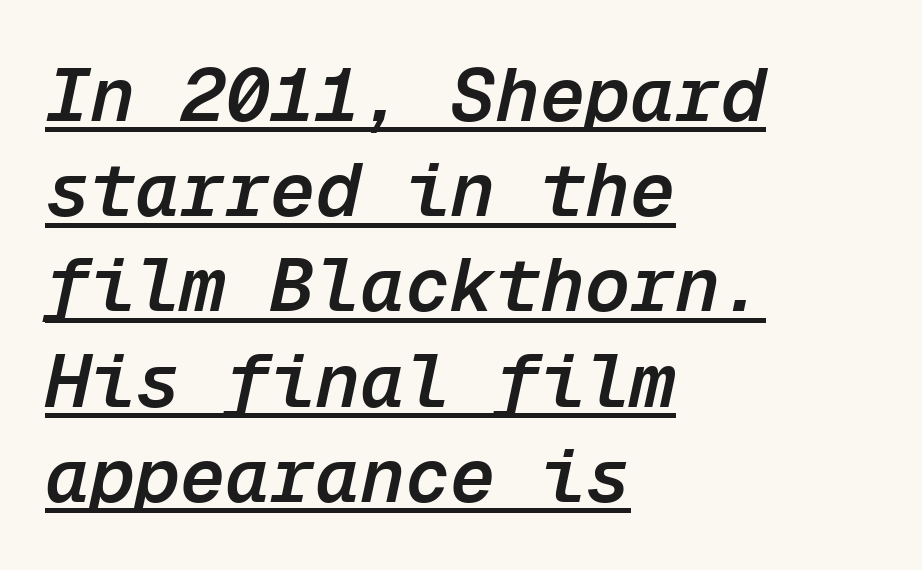
Q: Is the text bold? A: Semi-bold.
Q: Is the text italic (slanted)? A: Yes, it leans right by about 12 degrees.
Q: Is the text underlined? A: Yes.
Q: How is the paragraph aligned? A: Left-aligned.
Q: Is the spacing between letters normal or unusually wide? A: Normal.
Q: Is the spacing between lines tight, normal or loose? A: Normal.
Q: Width (condensed, normal, or wide)? A: Normal.
Q: Stroke contrast? A: Low.
Q: x-height? A: Medium.
Q: Monospaced? A: Yes.
